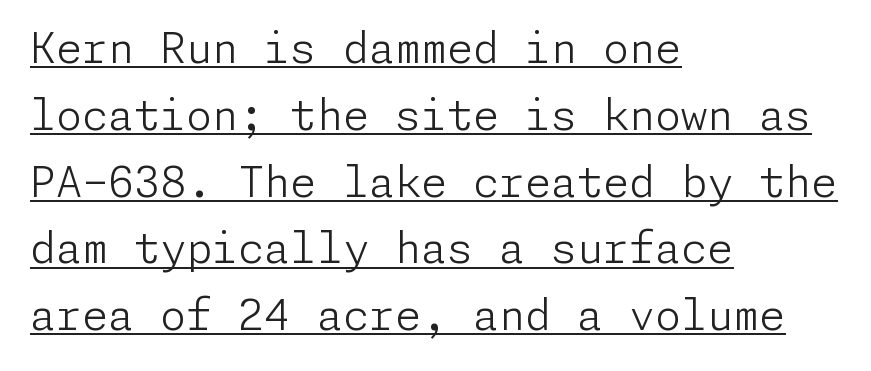
{"serif": "no", "italic": "no", "bold": "no", "weight": "light", "width": "normal", "stroke_contrast": "low", "x_height": "medium", "underline": "yes", "align": "left", "line_spacing": "normal", "line_spacing_ratio": 1.59, "letter_spacing": "normal", "letter_spacing_em": 0.0, "glyph_px": 42}
